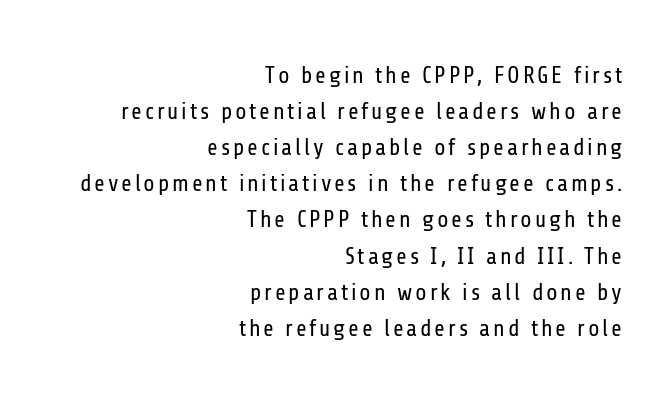
{"italic": "no", "bold": "no", "underline": "no", "align": "right", "line_spacing": "normal", "line_spacing_ratio": 1.57, "glyph_px": 23}
